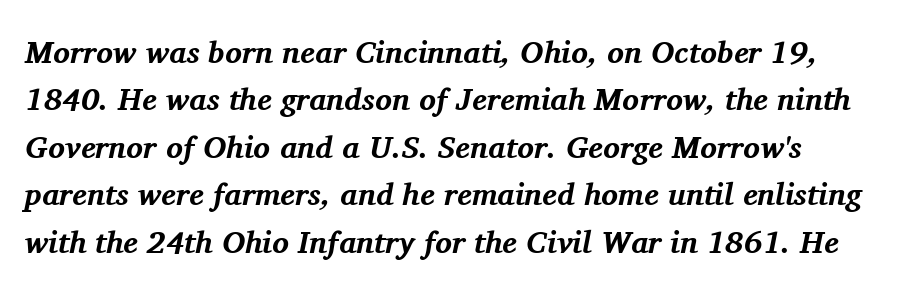
The image shows 31 px bold serif type, italic (leaning right); set left-aligned, normal line spacing (1.53x), normal letter spacing, not underlined; medium stroke contrast and a medium x-height.
